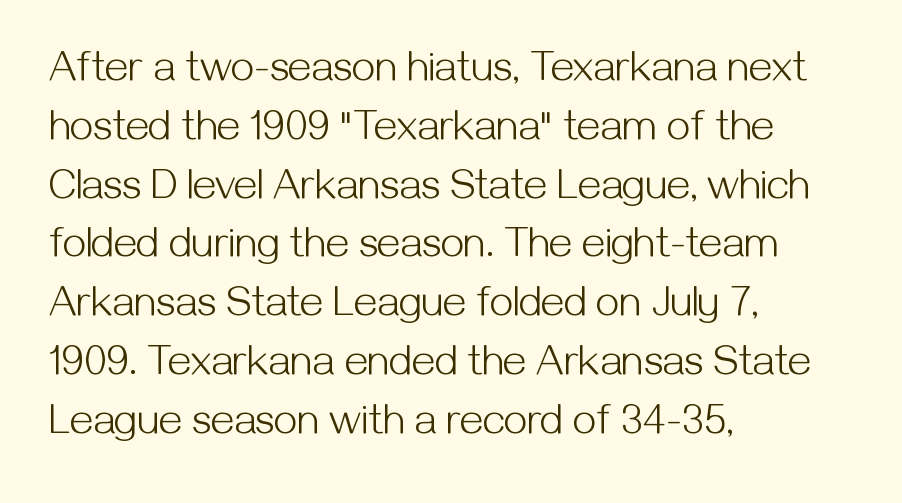
These lines are set flush left with a ragged right edge. Posture: straight, roman, zero tilt. The lines sit at an ordinary, default distance from one another. Underline: absent. These lines keep a tight, regular rhythm from letter to letter. Varying glyph widths throughout — classic text-font behaviour.
